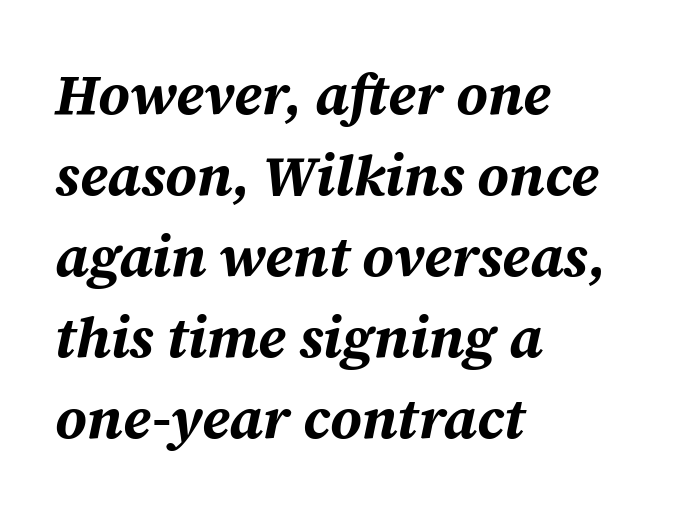
Notice how descenders clear the ascenders below comfortably — that's standard leading. Spacing verdict: proportional, widths tailored to each character. Teacher's note: observe the even left margin — that is flush-left alignment. Quick note: underline off.
